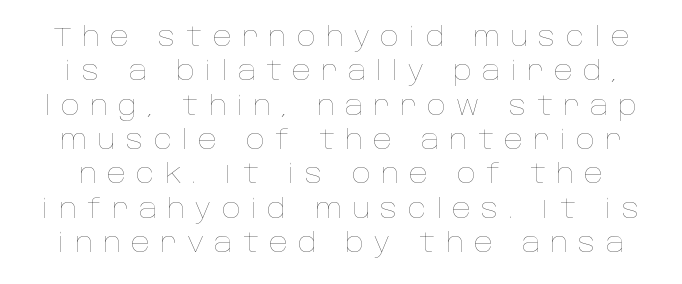
{"italic": "no", "bold": "no", "underline": "no", "line_spacing": "normal", "line_spacing_ratio": 1.32, "letter_spacing": "wide", "letter_spacing_em": 0.4, "glyph_px": 26}
